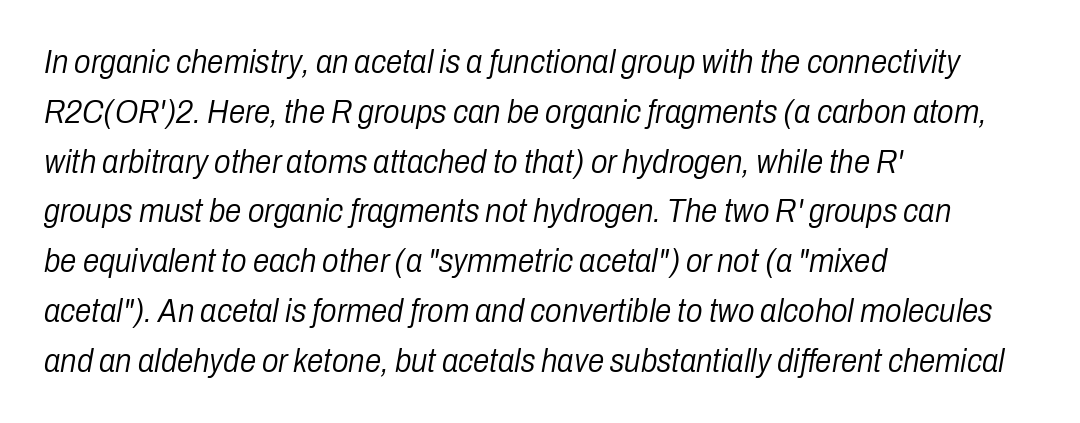
Heft: none added — not bold. Teacher's note: observe the even left margin — that is flush-left alignment. You could call the tracking neutral — neither tight nor loose. Summary of vertical rhythm: regular, with standard interline spacing. The letters advance in unequal steps, a hallmark of proportional type.
